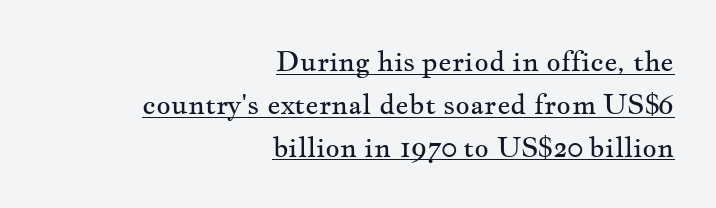
Q: Is the text bold? A: No.
Q: Is the text italic (slanted)? A: No, it is upright.
Q: Is the typeface a serif or a sans-serif typeface? A: Serif.
Q: Is the text underlined? A: Yes.
Q: How is the paragraph aligned? A: Right-aligned.
Q: Is the spacing between letters normal or unusually wide? A: Normal.
Q: Is the spacing between lines tight, normal or loose? A: Normal.
Q: Width (condensed, normal, or wide)? A: Wide.
Q: Stroke contrast? A: Medium.
Q: x-height? A: Small.
Q: Monospaced? A: No.
